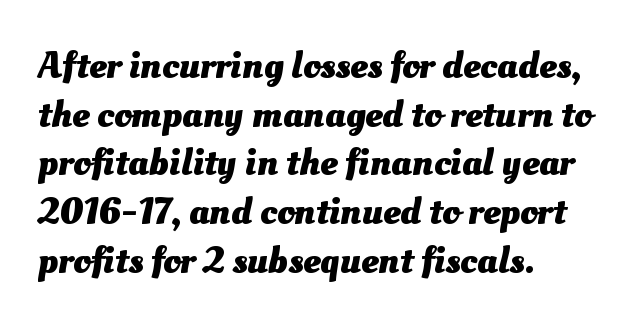
Q: Is the text bold? A: Yes.
Q: Is the text underlined? A: No.
Q: How is the paragraph aligned? A: Left-aligned.
Q: Is the spacing between letters normal or unusually wide? A: Normal.
Q: Is the spacing between lines tight, normal or loose? A: Normal.
Q: Width (condensed, normal, or wide)? A: Normal.
Q: Stroke contrast? A: Medium.
Q: x-height? A: Small.
Q: Monospaced? A: No.
